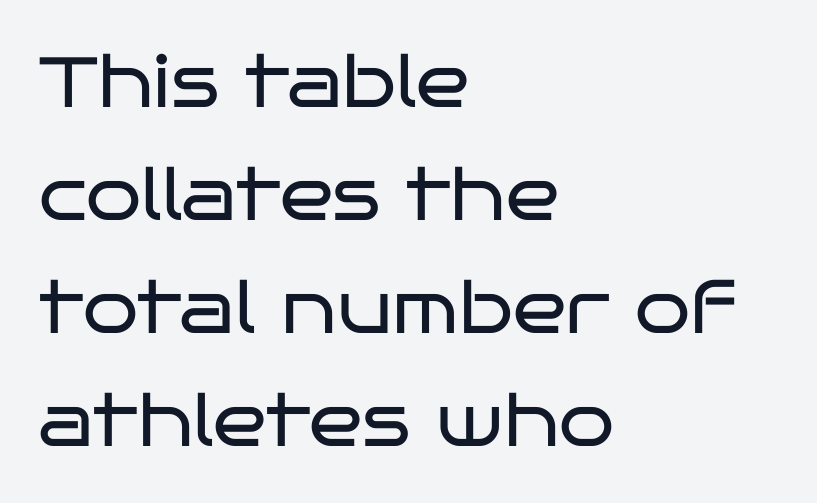
Q: Is the text bold? A: No.
Q: Is the text italic (slanted)? A: No, it is upright.
Q: Is the typeface a serif or a sans-serif typeface? A: Sans-serif.
Q: Is the text underlined? A: No.
Q: How is the paragraph aligned? A: Left-aligned.
Q: Is the spacing between letters normal or unusually wide? A: Normal.
Q: Is the spacing between lines tight, normal or loose? A: Normal.
Q: Width (condensed, normal, or wide)? A: Wide.
Q: Stroke contrast? A: Low.
Q: x-height? A: Large.
Q: Monospaced? A: No.
